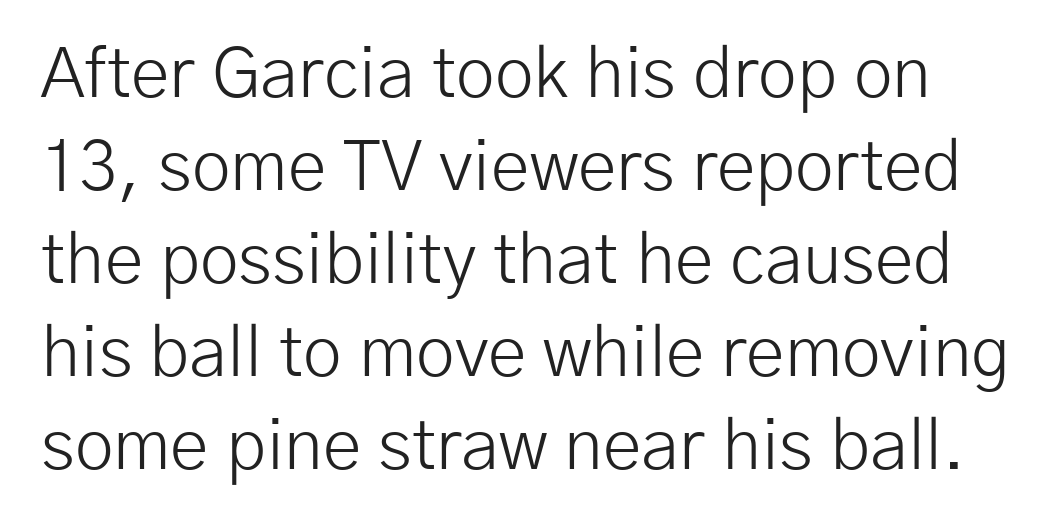
Q: Is the text bold? A: No.
Q: Is the text italic (slanted)? A: No, it is upright.
Q: Is the typeface a serif or a sans-serif typeface? A: Sans-serif.
Q: Is the text underlined? A: No.
Q: Is the spacing between letters normal or unusually wide? A: Normal.
Q: Is the spacing between lines tight, normal or loose? A: Normal.
Q: Width (condensed, normal, or wide)? A: Normal.
Q: Stroke contrast? A: Low.
Q: x-height? A: Medium.
Q: Monospaced? A: No.
